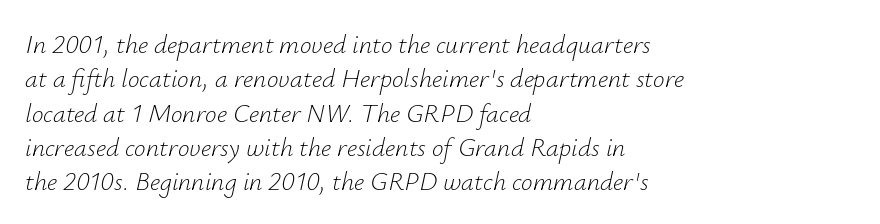
Ink coverage per letter is moderate at most. The whole block is typeset with a tilt. You could call the tracking neutral — neither tight nor loose. The glyphs are unaccompanied by any horizontal stroke below them.
